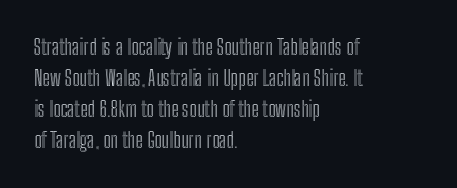
Q: Is the text italic (slanted)? A: No, it is upright.
Q: Is the text underlined? A: No.
Q: How is the paragraph aligned? A: Left-aligned.
Q: Is the spacing between letters normal or unusually wide? A: Normal.
Q: Is the spacing between lines tight, normal or loose? A: Normal.
